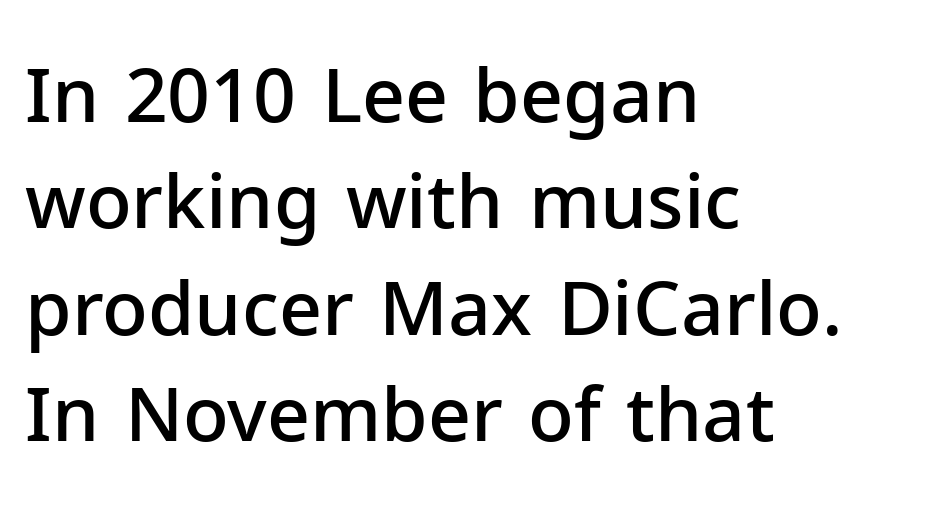
The image shows 75 px semibold sans-serif type, upright; set left-aligned, normal line spacing (1.42x), normal letter spacing, not underlined; low stroke contrast and a medium x-height.
